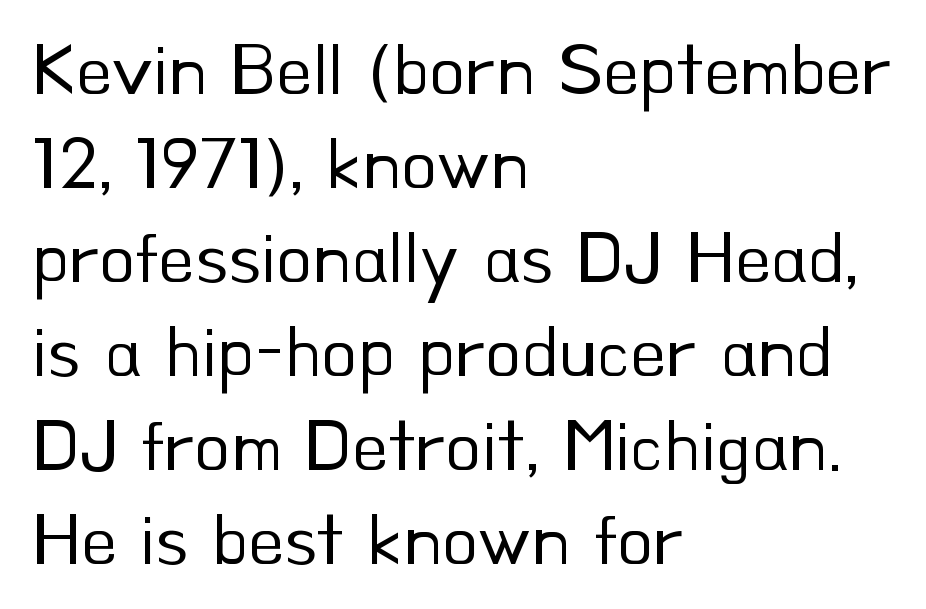
Q: Is the text bold? A: No.
Q: Is the text italic (slanted)? A: No, it is upright.
Q: Is the typeface a serif or a sans-serif typeface? A: Sans-serif.
Q: Is the text underlined? A: No.
Q: How is the paragraph aligned? A: Left-aligned.
Q: Is the spacing between letters normal or unusually wide? A: Normal.
Q: Is the spacing between lines tight, normal or loose? A: Normal.
Q: Width (condensed, normal, or wide)? A: Normal.
Q: Stroke contrast? A: Low.
Q: x-height? A: Small.
Q: Monospaced? A: No.
